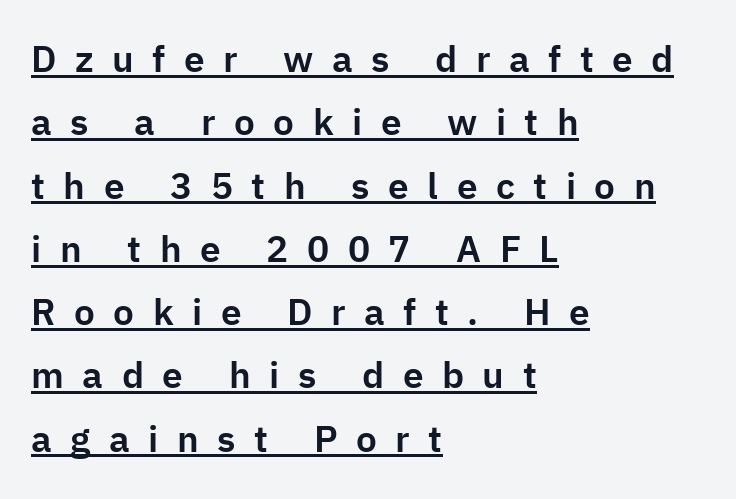
Q: Is the text italic (slanted)? A: No, it is upright.
Q: Is the typeface a serif or a sans-serif typeface? A: Sans-serif.
Q: Is the text underlined? A: Yes.
Q: How is the paragraph aligned? A: Left-aligned.
Q: Is the spacing between letters normal or unusually wide? A: Unusually wide.
Q: Width (condensed, normal, or wide)? A: Normal.
Q: Stroke contrast? A: Low.
Q: x-height? A: Medium.
Q: Monospaced? A: No.
